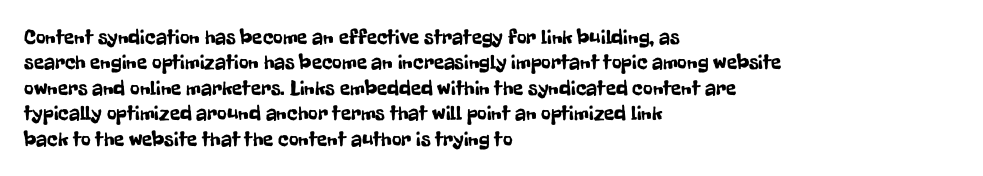
{"italic": "no", "underline": "no", "align": "left", "line_spacing_ratio": 1.21, "letter_spacing": "normal", "letter_spacing_em": 0.0, "glyph_px": 21}
